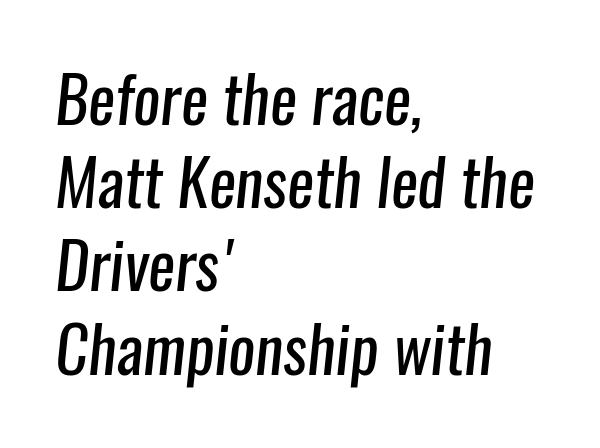
Q: Is the text bold? A: No.
Q: Is the typeface a serif or a sans-serif typeface? A: Sans-serif.
Q: Is the text underlined? A: No.
Q: How is the paragraph aligned? A: Left-aligned.
Q: Is the spacing between letters normal or unusually wide? A: Normal.
Q: Is the spacing between lines tight, normal or loose? A: Normal.
Q: Width (condensed, normal, or wide)? A: Condensed.
Q: Stroke contrast? A: Low.
Q: x-height? A: Medium.
Q: Monospaced? A: No.
